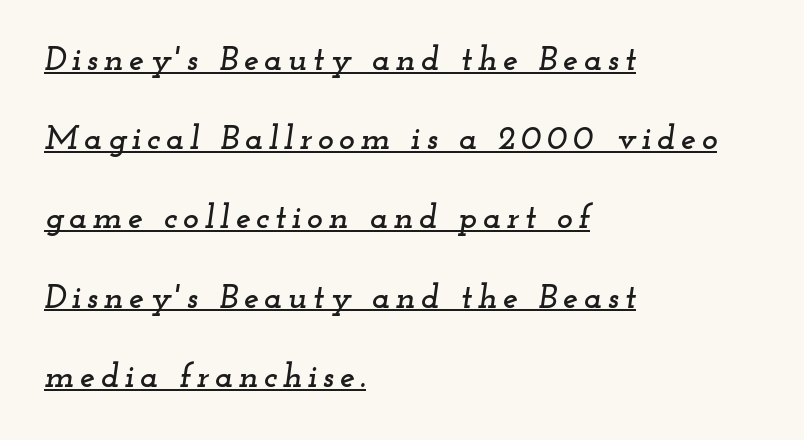
{"serif": "yes", "italic": "yes", "lean": "right", "slant_degrees": 12, "width": "wide", "stroke_contrast": "low", "x_height": "small", "monospaced": "no", "underline": "yes", "align": "left", "line_spacing": "loose", "line_spacing_ratio": 2.33, "glyph_px": 34}
